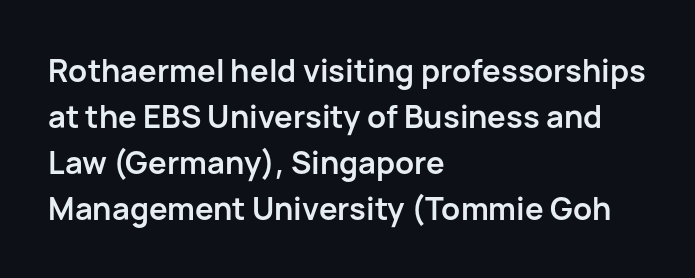
Varying glyph widths throughout — classic text-font behaviour. Students, note that the glyphs here touch the page at normal intervals. Left-aligned paragraph, ragged on the right. The words here are not underlined. The typesetting leans heavy: a genuine bold.
